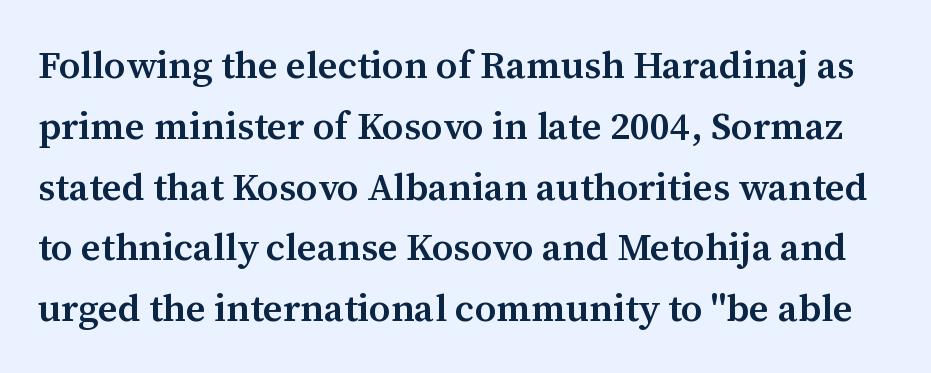
{"serif": "yes", "italic": "no", "bold": "semi", "weight": "semibold", "width": "normal", "stroke_contrast": "medium", "x_height": "medium", "monospaced": "no", "underline": "no", "line_spacing": "normal", "line_spacing_ratio": 1.6, "letter_spacing": "normal", "letter_spacing_em": 0.0, "glyph_px": 38}
